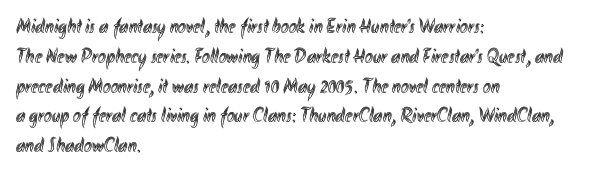
The image shows 21 px text type; set left-aligned, normal line spacing (1.42x), normal letter spacing, not underlined.
